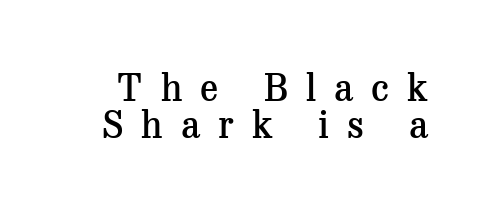
Spacing between characters has been opened up far beyond the box default. The specimen reads as upright at a glance. This sample has the flowing, uneven cadence of proportional lettering. Leading is clearly below the norm, producing a dense column. Type without underlining.
